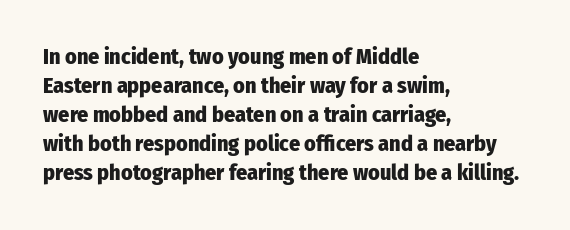
Q: Is the text bold? A: Yes.
Q: Is the text italic (slanted)? A: No, it is upright.
Q: Is the text underlined? A: No.
Q: How is the paragraph aligned? A: Left-aligned.
Q: Is the spacing between letters normal or unusually wide? A: Normal.
Q: Is the spacing between lines tight, normal or loose? A: Normal.
